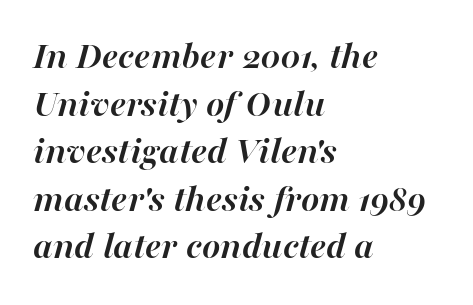
{"italic": "yes", "lean": "right", "slant_degrees": 16, "bold": "yes", "weight": "semibold", "width": "normal", "stroke_contrast": "high", "x_height": "medium", "monospaced": "no", "underline": "no", "align": "left", "line_spacing_ratio": 1.22, "letter_spacing": "normal", "letter_spacing_em": 0.0, "glyph_px": 39}
